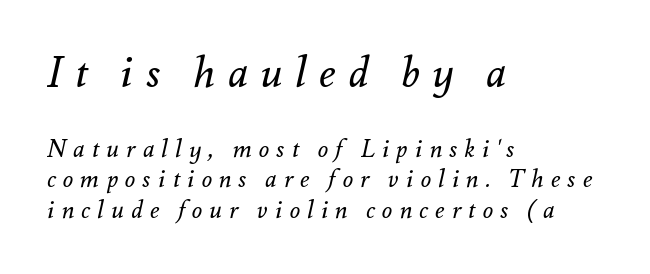
Q: Is the text bold? A: No.
Q: Is the text italic (slanted)? A: Yes, it leans right by about 12 degrees.
Q: Is the text underlined? A: No.
Q: How is the paragraph aligned? A: Left-aligned.
Q: Is the spacing between letters normal or unusually wide? A: Unusually wide.
Q: Is the spacing between lines tight, normal or loose? A: Normal.
Q: Which block of text is set in a larger size, the first (top) or the second (bottom)? A: The first (top) one.
Q: Width (condensed, normal, or wide)? A: Normal.
Q: Stroke contrast? A: Medium.
Q: x-height? A: Small.
Q: Monospaced? A: No.
